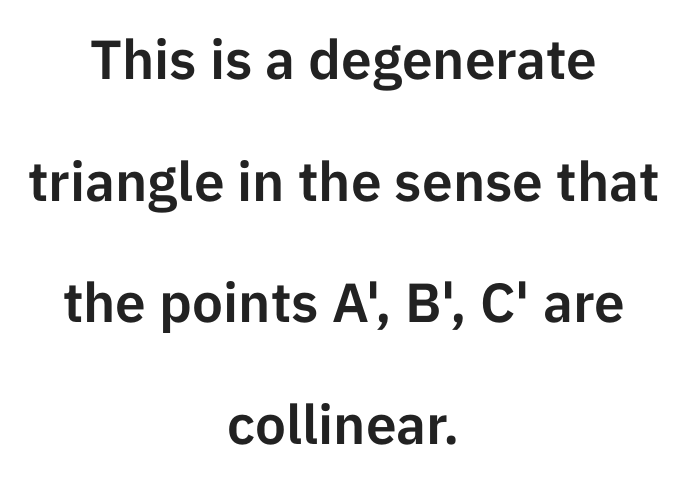
Ascenders rise straight up at ninety degrees. Teacher's note: observe the equal gaps on both sides — that is centered alignment. Does extra space separate the letters? No, they use regular spacing. Does the leading feel generous? Absolutely, it's lavish. The letters advance in unequal steps, a hallmark of proportional type.
